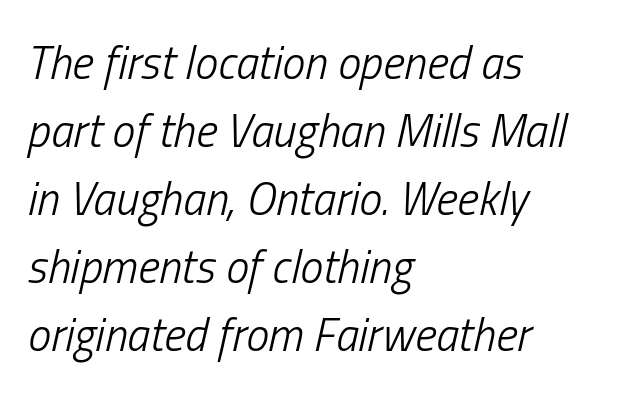
Q: Is the text bold? A: No.
Q: Is the text italic (slanted)? A: Yes, it leans right by about 13 degrees.
Q: Is the text underlined? A: No.
Q: How is the paragraph aligned? A: Left-aligned.
Q: Is the spacing between letters normal or unusually wide? A: Normal.
Q: Is the spacing between lines tight, normal or loose? A: Normal.
Q: Width (condensed, normal, or wide)? A: Condensed.
Q: Stroke contrast? A: Low.
Q: x-height? A: Medium.
Q: Monospaced? A: No.
